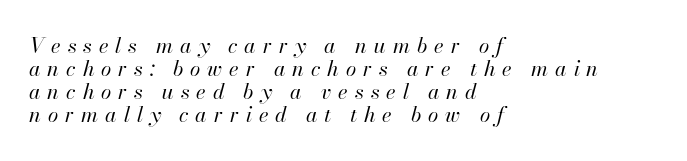
Q: Is the text bold? A: No.
Q: Is the text italic (slanted)? A: Yes, it leans right by about 13 degrees.
Q: Is the text underlined? A: No.
Q: How is the paragraph aligned? A: Left-aligned.
Q: Is the spacing between letters normal or unusually wide? A: Unusually wide.
Q: Is the spacing between lines tight, normal or loose? A: Tight.
